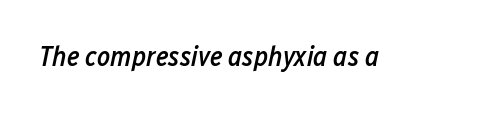
{"italic": "yes", "lean": "right", "slant_degrees": 12, "bold": "semi", "weight": "semibold", "width": "condensed", "stroke_contrast": "low", "x_height": "medium", "monospaced": "no", "underline": "no", "letter_spacing": "normal", "letter_spacing_em": 0.0, "glyph_px": 28}
